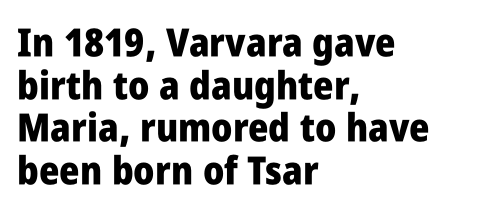
{"serif": "no", "italic": "no", "bold": "yes", "weight": "heavy", "width": "condensed", "stroke_contrast": "low", "x_height": "large", "monospaced": "no", "underline": "no", "align": "left", "line_spacing": "tight", "line_spacing_ratio": 1.09, "letter_spacing": "normal", "letter_spacing_em": 0.0, "glyph_px": 39}
